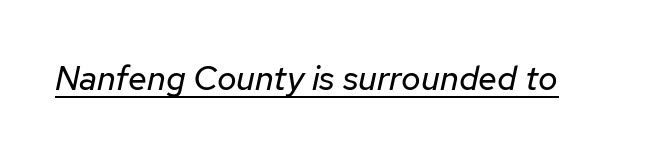
Q: Is the text bold? A: No.
Q: Is the text italic (slanted)? A: Yes, it leans right by about 12 degrees.
Q: Is the text underlined? A: Yes.
Q: Is the spacing between letters normal or unusually wide? A: Normal.
Q: Width (condensed, normal, or wide)? A: Normal.
Q: Stroke contrast? A: Low.
Q: x-height? A: Medium.
Q: Monospaced? A: No.
